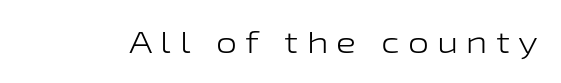
Decoration check: the copy has no underline. Observe the wide spacing: letters keep a clear distance from each other. Nope, not italic — everything's standing straight. This sample has the flowing, uneven cadence of proportional lettering.
